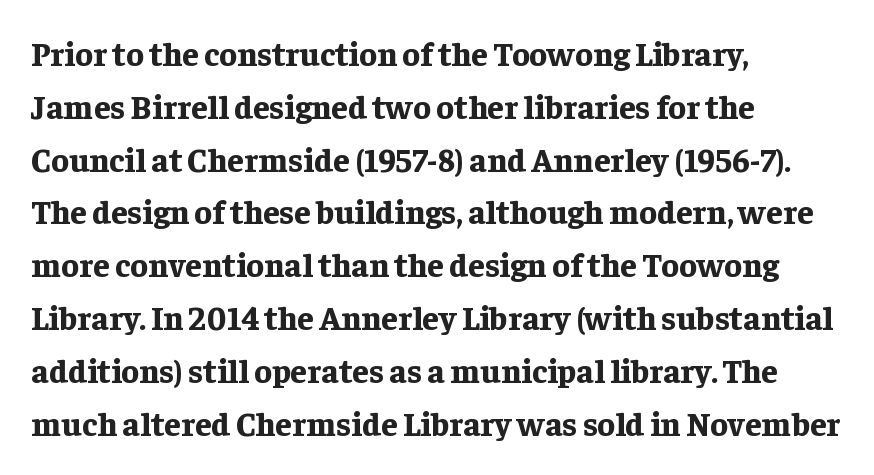
Q: Is the text bold? A: Yes.
Q: Is the text italic (slanted)? A: No, it is upright.
Q: Is the typeface a serif or a sans-serif typeface? A: Serif.
Q: Is the text underlined? A: No.
Q: How is the paragraph aligned? A: Left-aligned.
Q: Is the spacing between letters normal or unusually wide? A: Normal.
Q: Is the spacing between lines tight, normal or loose? A: Normal.
Q: Width (condensed, normal, or wide)? A: Normal.
Q: Stroke contrast? A: Low.
Q: x-height? A: Medium.
Q: Monospaced? A: No.
